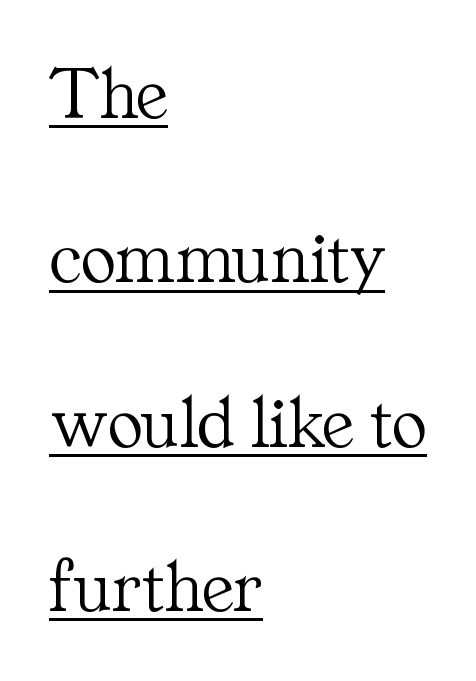
Q: Is the text bold? A: No.
Q: Is the text italic (slanted)? A: No, it is upright.
Q: Is the typeface a serif or a sans-serif typeface? A: Serif.
Q: Is the text underlined? A: Yes.
Q: How is the paragraph aligned? A: Left-aligned.
Q: Is the spacing between letters normal or unusually wide? A: Normal.
Q: Is the spacing between lines tight, normal or loose? A: Loose.
Q: Width (condensed, normal, or wide)? A: Normal.
Q: Stroke contrast? A: Medium.
Q: x-height? A: Medium.
Q: Monospaced? A: No.
